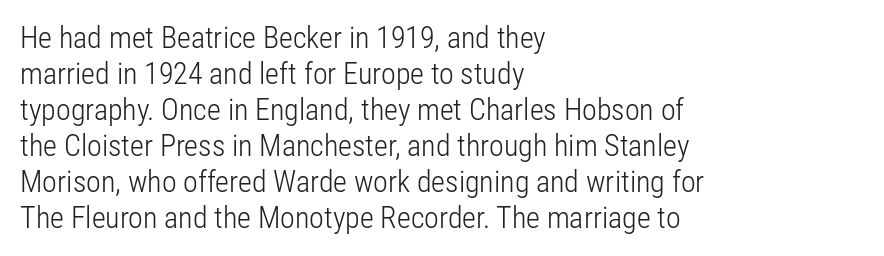
{"serif": "no", "italic": "no", "bold": "no", "weight": "light", "width": "condensed", "stroke_contrast": "low", "x_height": "medium", "monospaced": "no", "underline": "no", "align": "left", "line_spacing_ratio": 1.2, "letter_spacing": "normal", "letter_spacing_em": 0.0, "glyph_px": 30}
